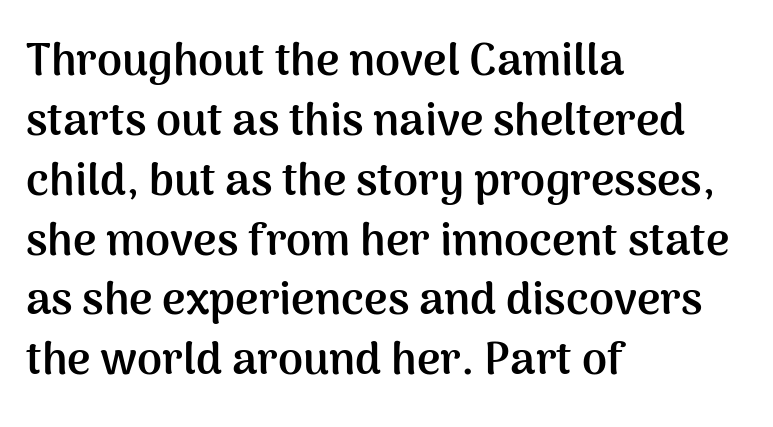
{"serif": "no", "italic": "no", "bold": "yes", "weight": "semibold", "width": "normal", "stroke_contrast": "medium", "x_height": "medium", "monospaced": "no", "underline": "no", "align": "left", "line_spacing": "normal", "line_spacing_ratio": 1.33, "letter_spacing": "normal", "letter_spacing_em": 0.0, "glyph_px": 45}
